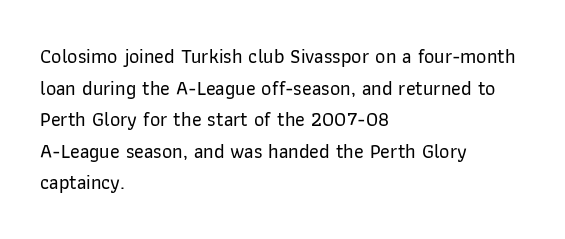
Q: Is the text italic (slanted)? A: No, it is upright.
Q: Is the text underlined? A: No.
Q: How is the paragraph aligned? A: Left-aligned.
Q: Is the spacing between letters normal or unusually wide? A: Normal.
Q: Is the spacing between lines tight, normal or loose? A: Normal.
